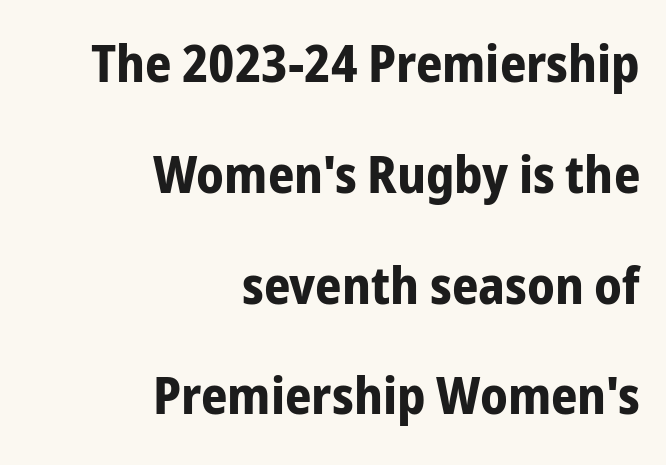
The image shows 52 px bold, condensed sans-serif type, upright; set right-aligned, loose line spacing (2.13x), normal letter spacing, not underlined; low stroke contrast and a medium x-height.
